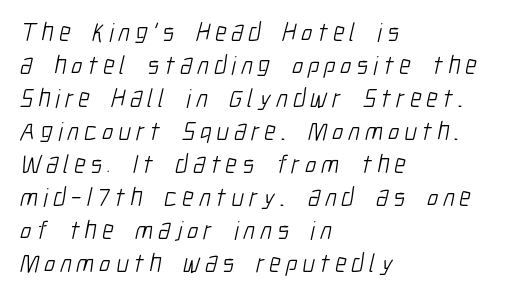
Q: Is the text bold? A: No.
Q: Is the text underlined? A: No.
Q: How is the paragraph aligned? A: Left-aligned.
Q: Is the spacing between letters normal or unusually wide? A: Unusually wide.
Q: Is the spacing between lines tight, normal or loose? A: Normal.
